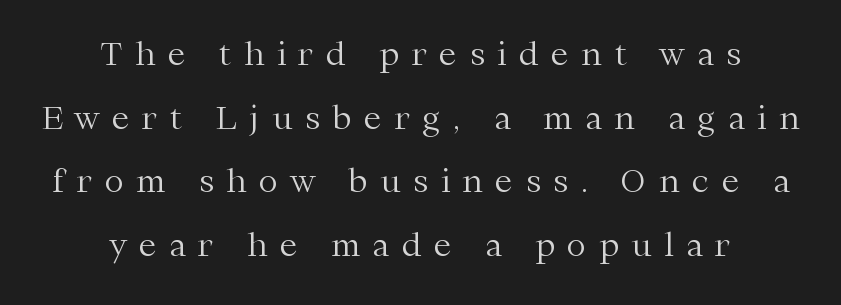
The image shows 32 px light serif type, upright; set centered, loose line spacing (1.99x), unusually wide letter spacing (+0.4 em), not underlined; medium stroke contrast and a medium x-height.
